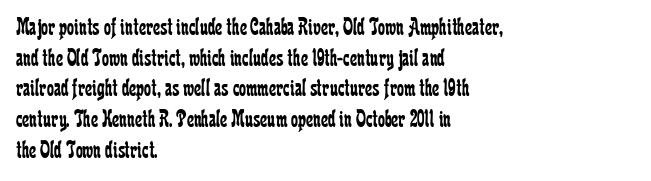
{"italic": "no", "bold": "no", "underline": "no", "align": "left", "line_spacing_ratio": 1.23, "letter_spacing": "normal", "letter_spacing_em": 0.0, "glyph_px": 25}
